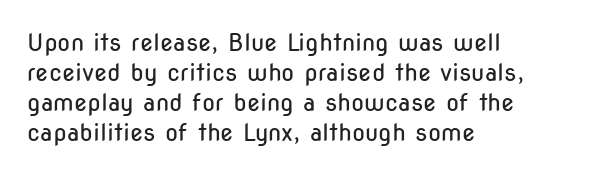
Honestly, there is no underline to notice here at all. The font's upright variant was chosen for this text. Horizontally, the lines are justified to the leading edge only. Bold? No — there's no thickening of the strokes.
